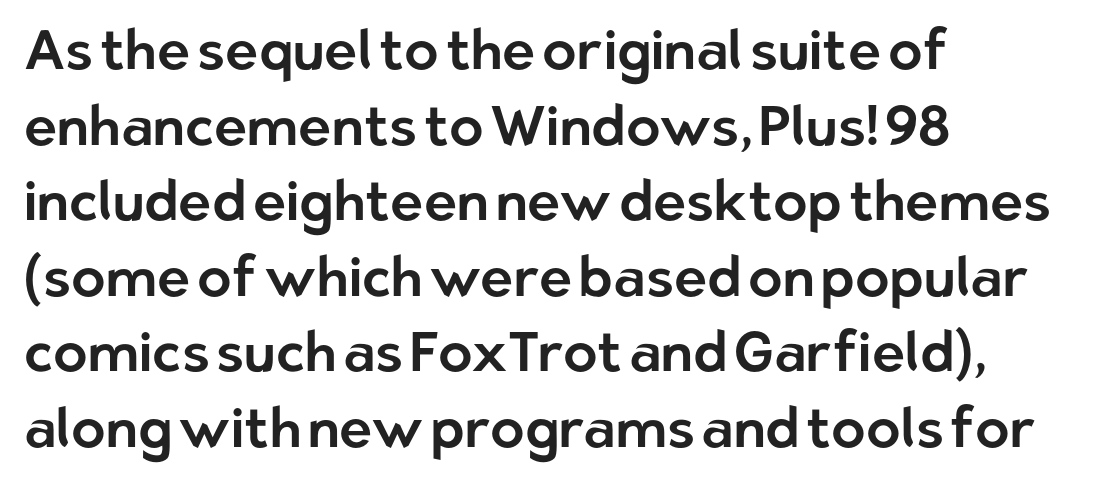
{"serif": "no", "italic": "no", "width": "normal", "stroke_contrast": "low", "x_height": "medium", "monospaced": "no", "underline": "no", "align": "left", "line_spacing": "normal", "line_spacing_ratio": 1.35, "letter_spacing": "normal", "letter_spacing_em": 0.0, "glyph_px": 56}
